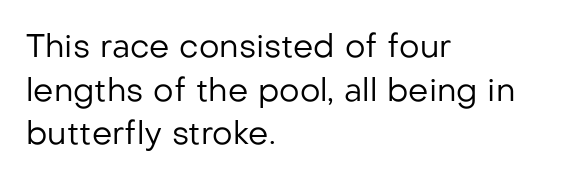
{"serif": "no", "italic": "no", "bold": "no", "weight": "regular", "width": "normal", "stroke_contrast": "low", "x_height": "medium", "monospaced": "no", "underline": "no", "align": "left", "line_spacing": "normal", "line_spacing_ratio": 1.36, "letter_spacing": "normal", "letter_spacing_em": 0.0, "glyph_px": 32}
